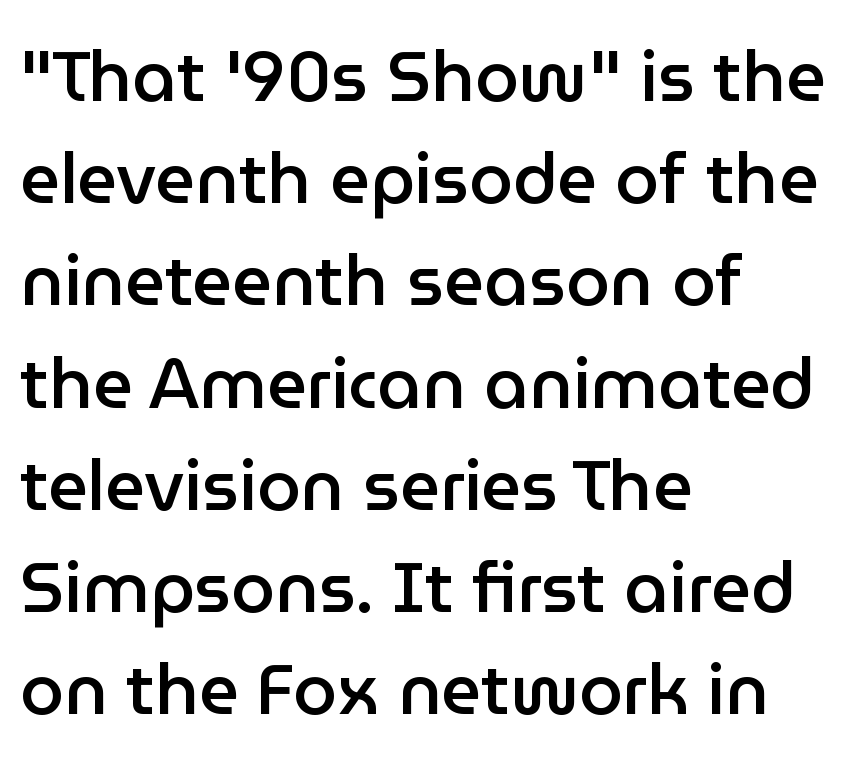
{"serif": "no", "italic": "no", "bold": "semi", "weight": "semibold", "width": "normal", "stroke_contrast": "low", "x_height": "medium", "monospaced": "no", "underline": "no", "align": "left", "line_spacing": "normal", "line_spacing_ratio": 1.46, "letter_spacing": "normal", "letter_spacing_em": 0.0, "glyph_px": 70}
